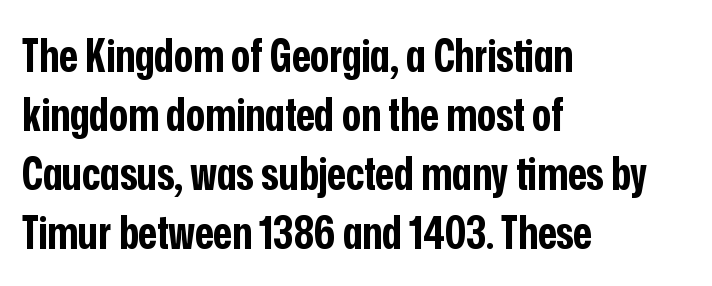
The image shows 45 px bold, condensed sans-serif type, upright; set left-aligned, normal line spacing (1.31x), normal letter spacing, not underlined; low stroke contrast and a medium x-height.
